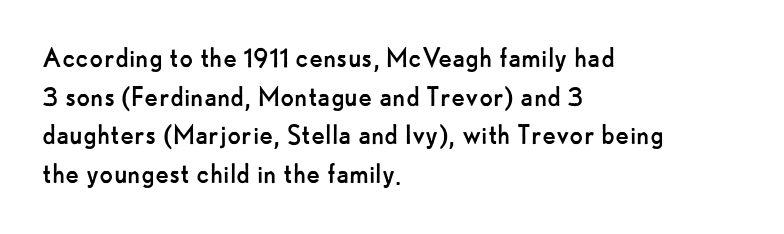
{"serif": "no", "italic": "no", "bold": "no", "weight": "regular", "width": "normal", "stroke_contrast": "low", "x_height": "small", "monospaced": "no", "underline": "no", "align": "left", "line_spacing_ratio": 1.21, "letter_spacing": "normal", "letter_spacing_em": 0.0, "glyph_px": 32}
